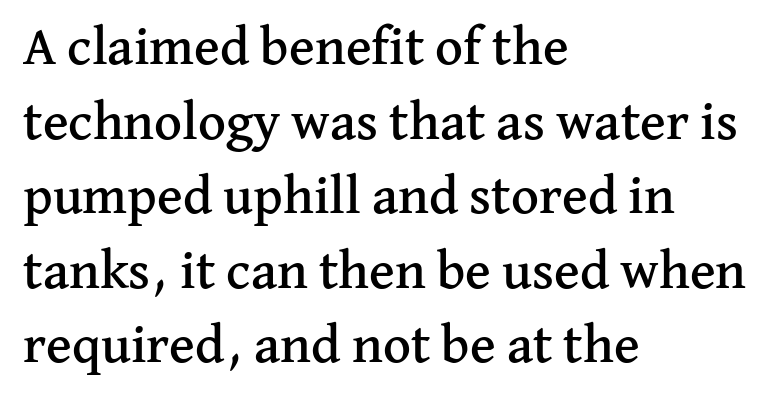
The image shows 54 px serif type, upright; set left-aligned, normal line spacing (1.38x), normal letter spacing, not underlined; medium stroke contrast and a medium x-height.
